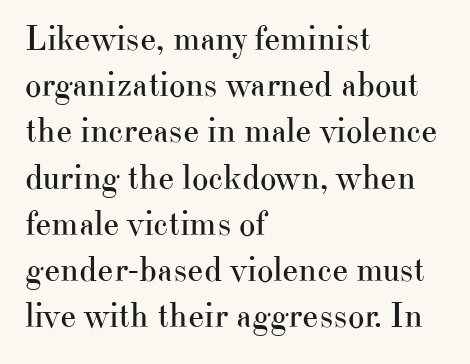
Q: Is the text bold? A: No.
Q: Is the text italic (slanted)? A: No, it is upright.
Q: Is the typeface a serif or a sans-serif typeface? A: Serif.
Q: Is the text underlined? A: No.
Q: How is the paragraph aligned? A: Left-aligned.
Q: Is the spacing between letters normal or unusually wide? A: Normal.
Q: Is the spacing between lines tight, normal or loose? A: Normal.
Q: Width (condensed, normal, or wide)? A: Normal.
Q: Stroke contrast? A: High.
Q: x-height? A: Small.
Q: Monospaced? A: No.
